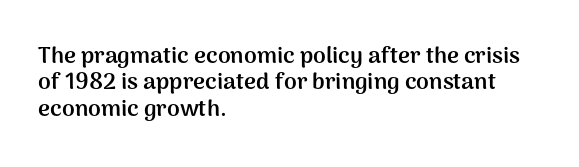
The image shows 23 px bold type, upright; set left-aligned, tight line spacing (1.15x), normal letter spacing, not underlined.
